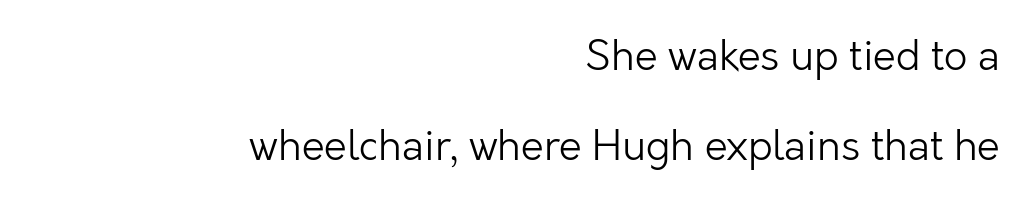
{"serif": "no", "italic": "no", "bold": "no", "weight": "light", "width": "normal", "stroke_contrast": "low", "x_height": "medium", "monospaced": "no", "underline": "no", "align": "right", "line_spacing": "loose", "line_spacing_ratio": 2.2, "letter_spacing": "normal", "letter_spacing_em": 0.0, "glyph_px": 41}
